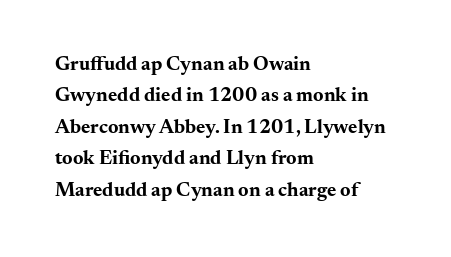
Q: Is the text bold? A: Yes.
Q: Is the text italic (slanted)? A: No, it is upright.
Q: Is the text underlined? A: No.
Q: How is the paragraph aligned? A: Left-aligned.
Q: Is the spacing between letters normal or unusually wide? A: Normal.
Q: Is the spacing between lines tight, normal or loose? A: Normal.
